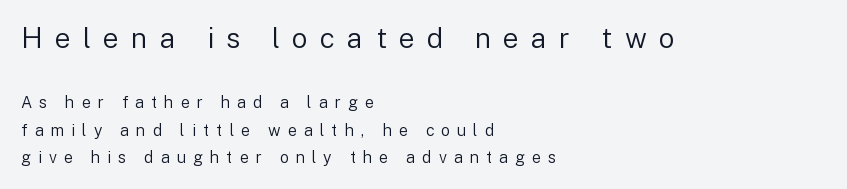
The image shows 28 px regular-weight sans-serif type, upright; set left-aligned, line spacing 1.73x, unusually wide letter spacing (+0.44 em), not underlined; the first (top) block is 1.75x larger; low stroke contrast and a medium x-height.
